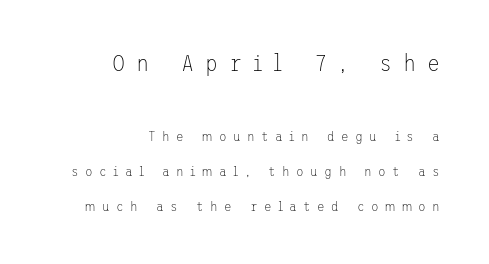
The area under the type is left untouched. The font is comparable to plain body text, perhaps lighter. A typesetter would call this heavily tracked-out type. If you drew a ruler down the right edge, every line would touch it. Quick note: not italic, upright. Reading top to bottom, the characters get smaller at the block break.
